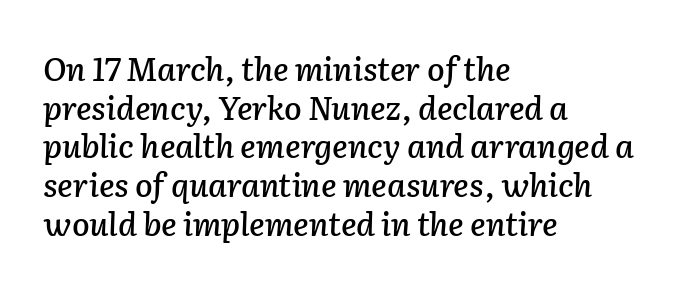
{"italic": "yes", "lean": "right", "slant_degrees": 2, "width": "normal", "stroke_contrast": "low", "x_height": "medium", "monospaced": "no", "underline": "no", "align": "left", "line_spacing_ratio": 1.21, "letter_spacing": "normal", "letter_spacing_em": 0.0, "glyph_px": 32}
